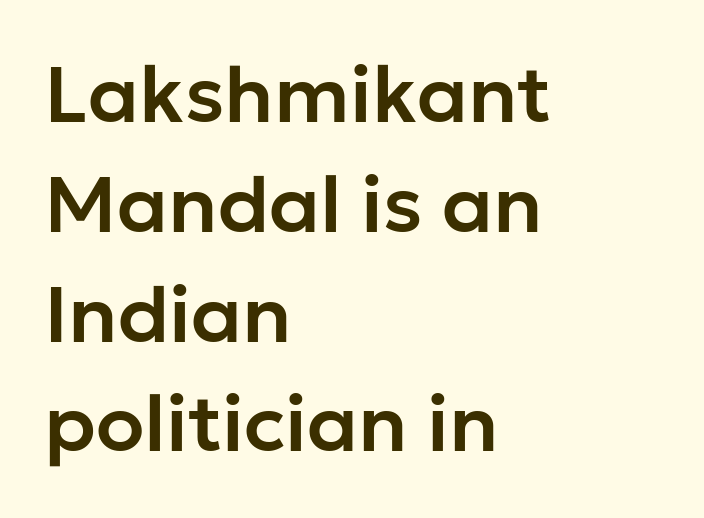
Q: Is the text italic (slanted)? A: No, it is upright.
Q: Is the typeface a serif or a sans-serif typeface? A: Sans-serif.
Q: Is the text underlined? A: No.
Q: How is the paragraph aligned? A: Left-aligned.
Q: Is the spacing between letters normal or unusually wide? A: Normal.
Q: Is the spacing between lines tight, normal or loose? A: Normal.
Q: Width (condensed, normal, or wide)? A: Normal.
Q: Stroke contrast? A: Low.
Q: x-height? A: Medium.
Q: Monospaced? A: No.
